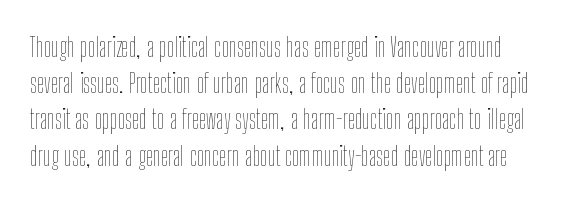
{"italic": "no", "bold": "no", "underline": "no", "line_spacing": "normal", "line_spacing_ratio": 1.34, "letter_spacing": "normal", "letter_spacing_em": 0.0, "glyph_px": 27}
